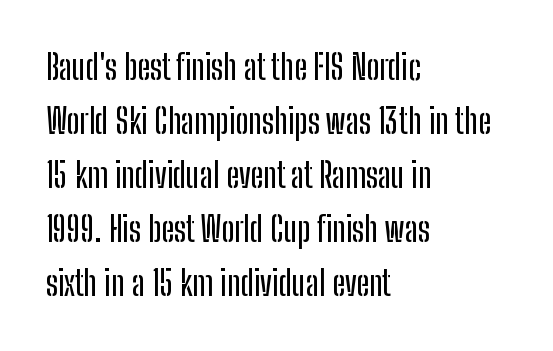
{"serif": "no", "italic": "no", "width": "condensed", "stroke_contrast": "low", "x_height": "medium", "monospaced": "no", "underline": "no", "align": "left", "line_spacing": "normal", "line_spacing_ratio": 1.59, "letter_spacing": "normal", "letter_spacing_em": 0.0, "glyph_px": 34}
